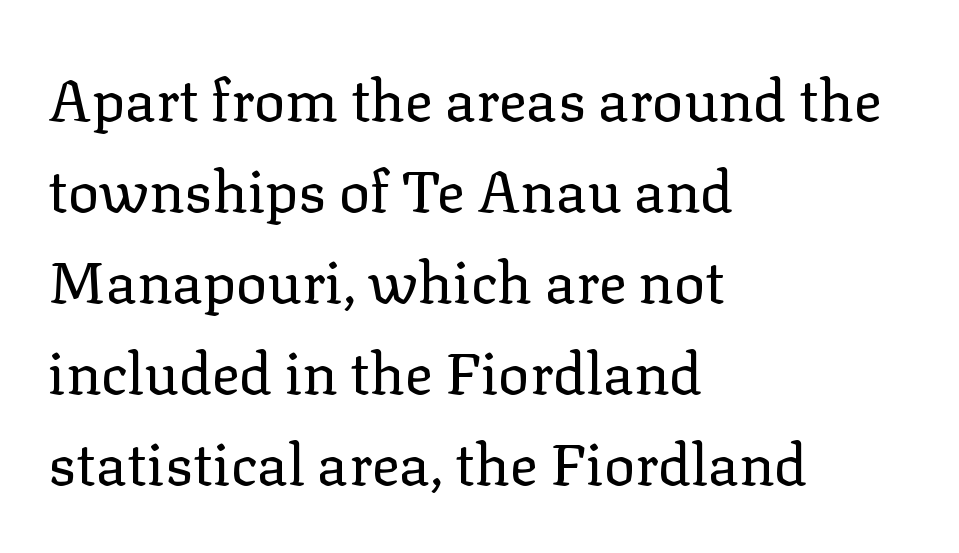
Is the block centered? No — it sits flush against the left margin. Character widths vary here, with narrow letters taking less room than wide ones. Typographically, this falls in the serif category. The baseline area is clear. Nothing unusual about the tracking: characters are spaced as the font intends.
